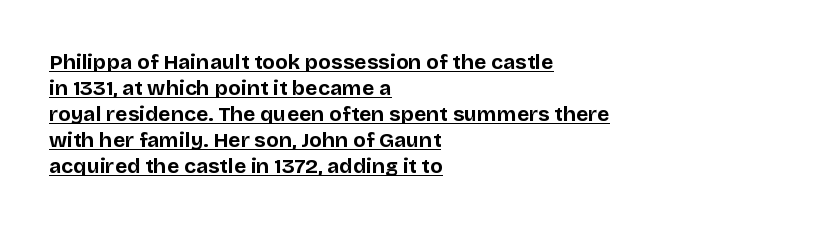
{"italic": "no", "bold": "yes", "underline": "yes", "align": "left", "line_spacing_ratio": 1.24, "letter_spacing": "normal", "letter_spacing_em": 0.0, "glyph_px": 21}
